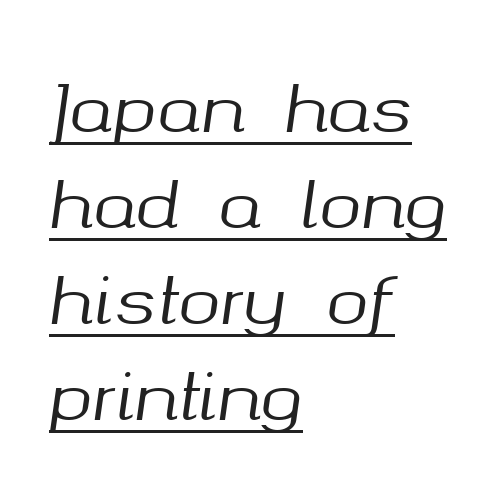
Each new line begins a customary step beneath the previous one. It's the slanting kind of type. Each word holds together tightly as a unit, with standard inter-letter gaps. This is underlined copy, the kind a proofreader might mark for attention. The rendering anchors every line to the left-hand side. This sample has the flowing, uneven cadence of proportional lettering.
